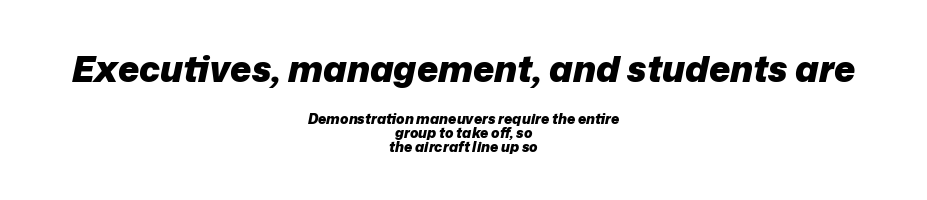
{"italic": "yes", "lean": "right", "slant_degrees": 12, "bold": "yes", "weight": "heavy", "width": "normal", "stroke_contrast": "low", "x_height": "medium", "monospaced": "no", "underline": "no", "align": "center", "line_spacing": "tight", "line_spacing_ratio": 1.02, "letter_spacing": "normal", "letter_spacing_em": 0.0, "larger_block": "first", "size_ratio": 2.57, "glyph_px": 36}
